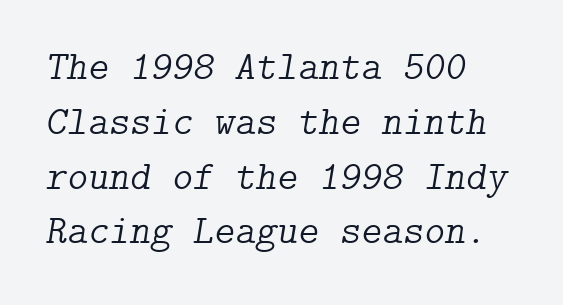
{"serif": "yes", "italic": "yes", "lean": "right", "slant_degrees": 9, "bold": "no", "weight": "light", "width": "normal", "stroke_contrast": "low", "x_height": "medium", "underline": "no", "align": "left", "line_spacing": "normal", "line_spacing_ratio": 1.37, "letter_spacing": "normal", "letter_spacing_em": 0.0, "glyph_px": 40}
